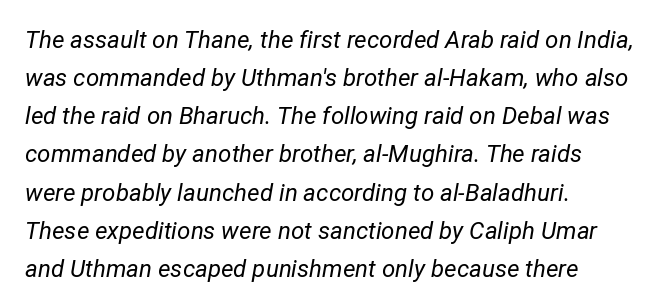
The image shows 24 px text type, italic (leaning right); set left-aligned, normal line spacing (1.59x), normal letter spacing, not underlined.
